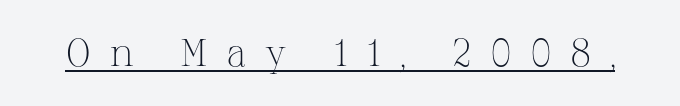
{"serif": "yes", "italic": "no", "bold": "no", "weight": "light", "width": "normal", "stroke_contrast": "medium", "x_height": "medium", "monospaced": "no", "underline": "yes", "letter_spacing": "wide", "letter_spacing_em": 0.48, "glyph_px": 38}
